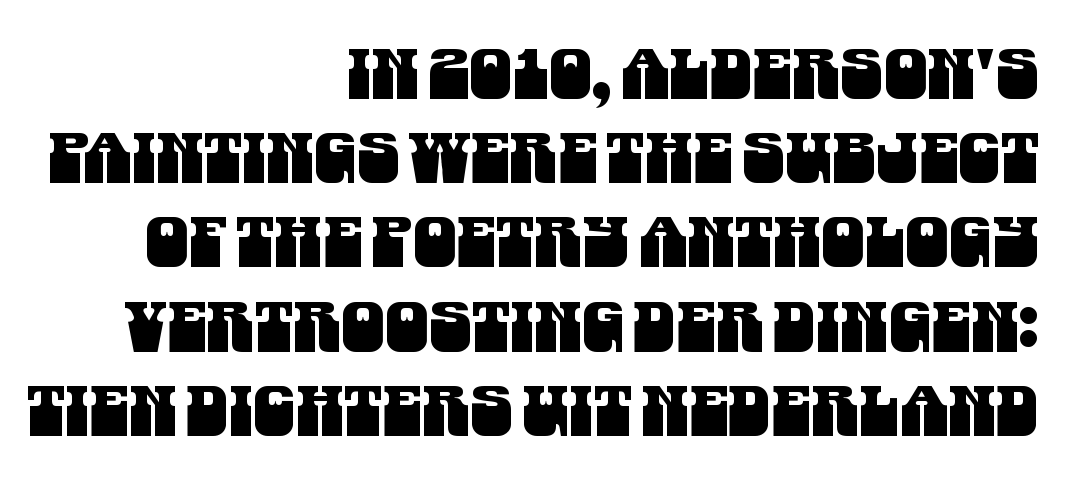
Looks like regular typesetting: each glyph gets only the width it needs. Observe the absence of serifs on each vertical stroke in this sample. Tracking value appears to be zero — textbook default spacing. The text block is weighted toward the right margin, trailing off unevenly leftward. Check under the words: just untouched page.
